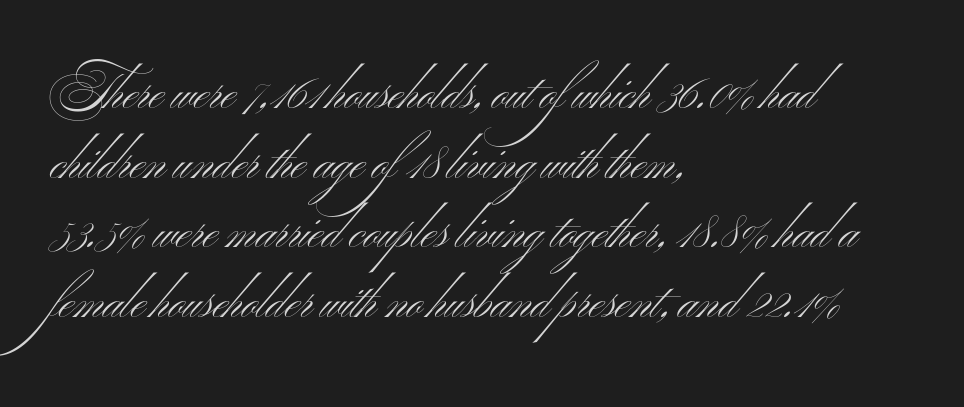
Notice how the passage keeps a crisp vertical edge on the left only. This sample uses a sans-serif face. Is the type heavy? It reads as light-to-regular instead. Interline gaps are of average width in this sample.
